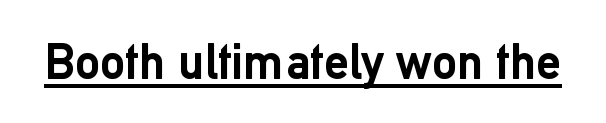
The image shows 50 px semibold sans-serif type, upright; set normal letter spacing, underlined; low stroke contrast and a medium x-height.
